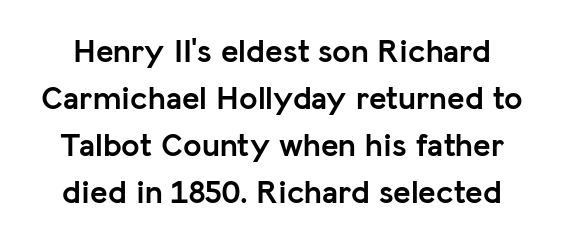
Style check: upright. Are there feet on the stems? There aren't — it's a sans. Is this a fixed-width face? No — the glyphs have proportional, varying widths. This sample keeps an unexceptional amount of space between lines.
